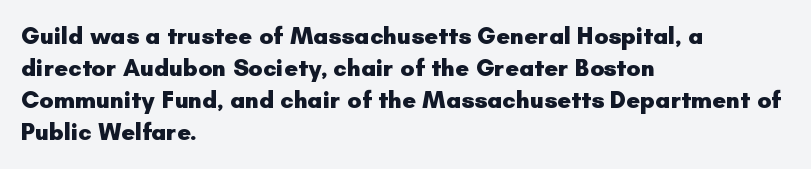
The image shows 24 px bold type, upright; set left-aligned, normal line spacing (1.34x), normal letter spacing, not underlined.
